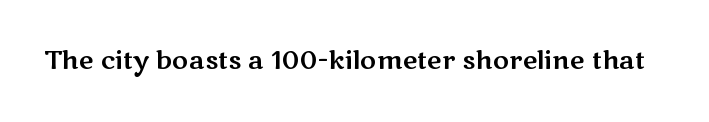
If you drew a line through each stem, it would be perfectly vertical. Characters follow at the spacing the type designer built in. The words here are not underlined.
